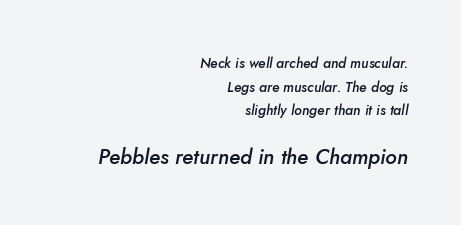
Q: Is the text bold? A: Semi-bold.
Q: Is the text italic (slanted)? A: Yes, it leans right by about 10 degrees.
Q: Is the text underlined? A: No.
Q: How is the paragraph aligned? A: Right-aligned.
Q: Is the spacing between letters normal or unusually wide? A: Normal.
Q: Is the spacing between lines tight, normal or loose? A: Normal.
Q: Which block of text is set in a larger size, the first (top) or the second (bottom)? A: The second (bottom) one.
